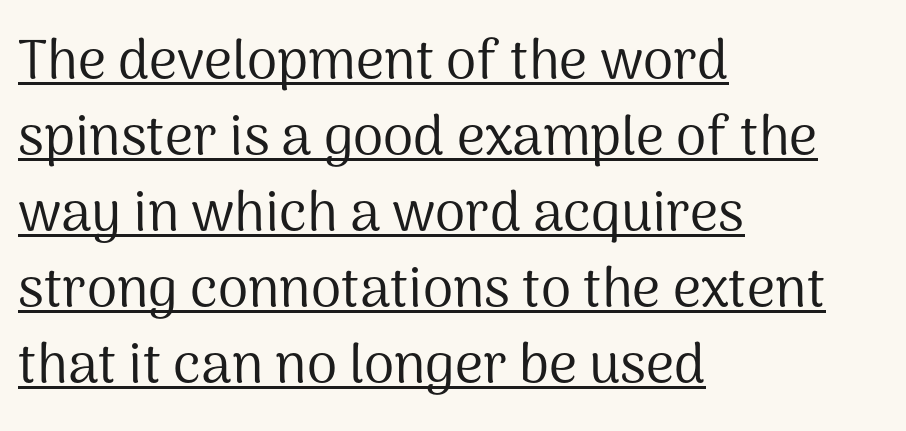
Q: Is the text bold? A: No.
Q: Is the text italic (slanted)? A: No, it is upright.
Q: Is the typeface a serif or a sans-serif typeface? A: Sans-serif.
Q: Is the text underlined? A: Yes.
Q: How is the paragraph aligned? A: Left-aligned.
Q: Is the spacing between letters normal or unusually wide? A: Normal.
Q: Is the spacing between lines tight, normal or loose? A: Normal.
Q: Width (condensed, normal, or wide)? A: Normal.
Q: Stroke contrast? A: Medium.
Q: x-height? A: Medium.
Q: Monospaced? A: No.
